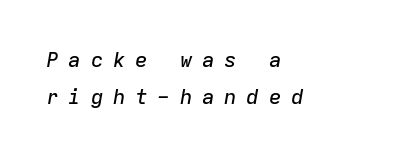
{"italic": "yes", "lean": "right", "slant_degrees": 9, "underline": "no", "align": "left", "line_spacing_ratio": 1.74, "letter_spacing": "wide", "letter_spacing_em": 0.46, "glyph_px": 21}
